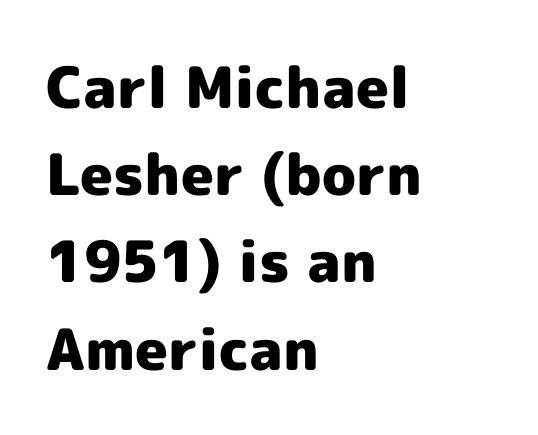
The passage shown has conventional tracking throughout. Each letter keeps its own natural width here, so spacing adapts to shape. No word sits above an underline. The axis of the letterforms is exactly vertical. The typeface chosen for these lines omits serifs. The rendering anchors every line to the left-hand side.
